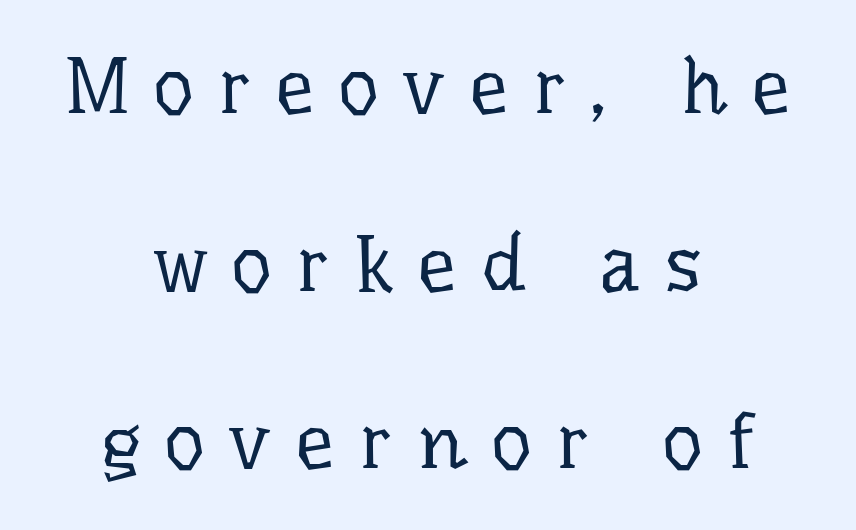
{"serif": "yes", "italic": "no", "bold": "no", "weight": "regular", "width": "normal", "stroke_contrast": "low", "x_height": "medium", "monospaced": "no", "underline": "no", "align": "center", "line_spacing": "loose", "line_spacing_ratio": 2.25, "letter_spacing": "wide", "letter_spacing_em": 0.31, "glyph_px": 79}
